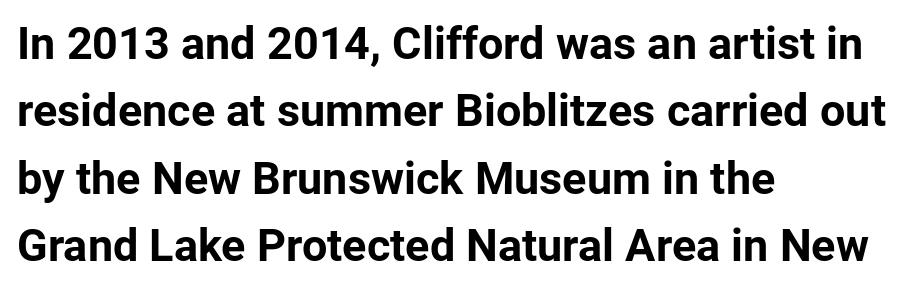
The image shows 45 px bold sans-serif type, upright; set left-aligned, normal line spacing (1.5x), normal letter spacing, not underlined; low stroke contrast and a medium x-height.
